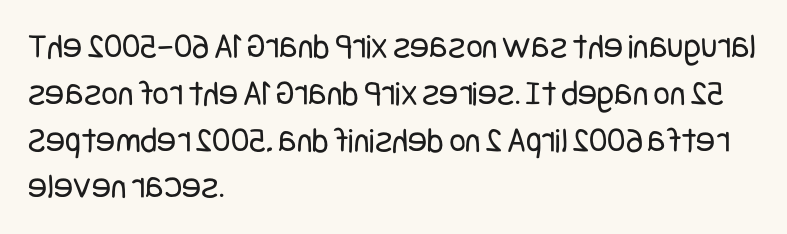
Letterform terminals end flat and unadorned throughout the passage. Look at the tracking — it's just the regular setting, nothing added. If you drew a ruler down the left edge, every line would touch it. The rows are spaced the way most documents space them. Quick note: underline off.
